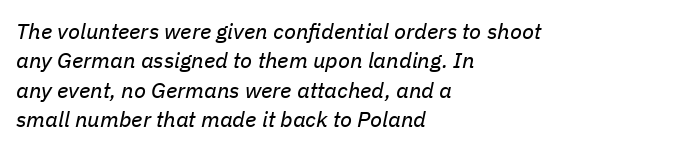
{"italic": "yes", "lean": "right", "slant_degrees": 11, "bold": "no", "underline": "no", "align": "left", "line_spacing": "normal", "line_spacing_ratio": 1.34, "letter_spacing": "normal", "letter_spacing_em": 0.0, "glyph_px": 22}
